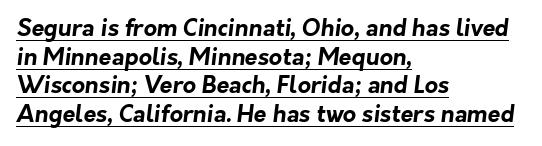
Q: Is the text bold? A: Yes.
Q: Is the text underlined? A: Yes.
Q: How is the paragraph aligned? A: Left-aligned.
Q: Is the spacing between letters normal or unusually wide? A: Normal.
